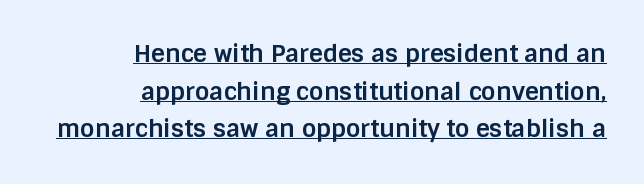
Does the leading feel generous? No, just average. The rendering anchors every line to the right-hand side. Look at the tracking — it's just the regular setting, nothing added. Does a line run under the words? Yes, clearly. Compared with an ordinary text face, these strokes are far heavier — a full bold.
